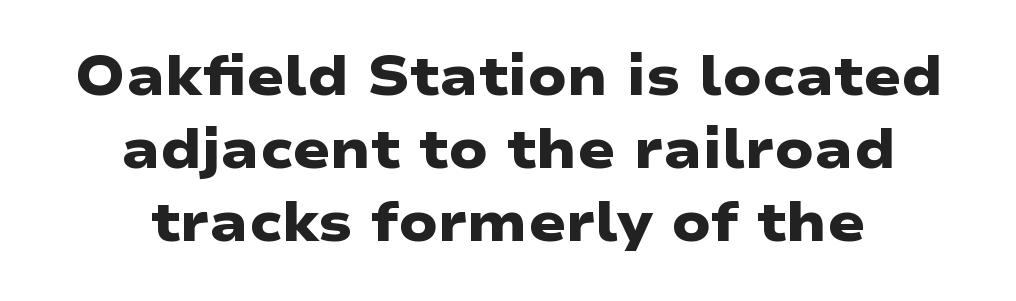
The image shows 55 px heavy, wide sans-serif type; set centered, normal line spacing (1.33x), normal letter spacing, not underlined; low stroke contrast and a medium x-height.
